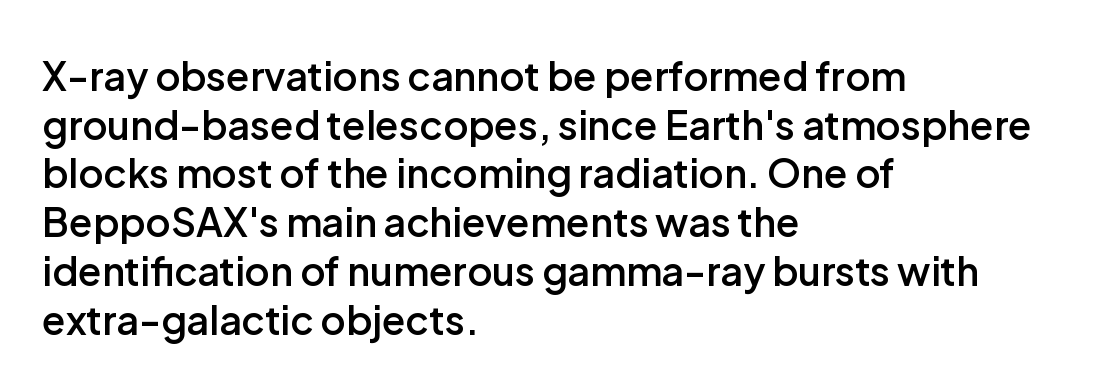
Decoration check: the copy has no underline. You can tell from the bare stems that sans-serif type was used. Typesetter's note: demi weight, one step under bold. It's the straight-up-and-down kind of type. The rendering anchors every line to the left-hand side.
